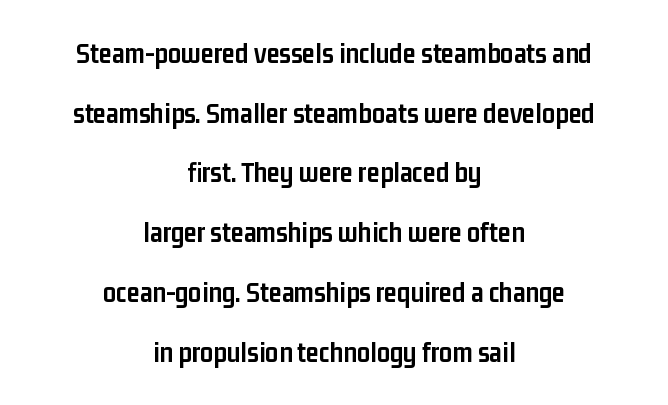
Q: Is the text bold? A: Yes.
Q: Is the text italic (slanted)? A: No, it is upright.
Q: Is the typeface a serif or a sans-serif typeface? A: Sans-serif.
Q: Is the text underlined? A: No.
Q: How is the paragraph aligned? A: Centered.
Q: Is the spacing between letters normal or unusually wide? A: Normal.
Q: Is the spacing between lines tight, normal or loose? A: Loose.
Q: Width (condensed, normal, or wide)? A: Condensed.
Q: Stroke contrast? A: Low.
Q: x-height? A: Medium.
Q: Monospaced? A: No.
